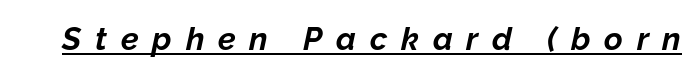
The image shows 32 px bold type, italic (leaning right); set unusually wide letter spacing (+0.43 em), underlined; low stroke contrast and a medium x-height.
